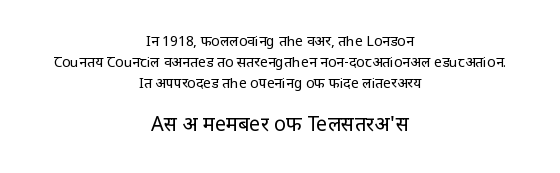
{"italic": "no", "bold": "no", "underline": "no", "align": "center", "line_spacing": "normal", "line_spacing_ratio": 1.5, "letter_spacing": "normal", "letter_spacing_em": 0.0, "larger_block": "second", "size_ratio": 1.43, "glyph_px": 20}
